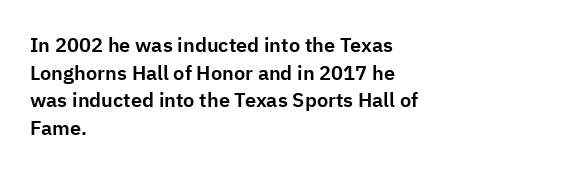
{"italic": "no", "underline": "no", "align": "left", "line_spacing": "normal", "line_spacing_ratio": 1.38, "letter_spacing": "normal", "letter_spacing_em": 0.0, "glyph_px": 20}
